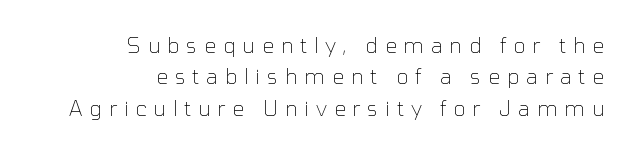
Baseline-to-baseline distance is the conventional proportion of letter height. The lettering stays uniformly vertical, giving the passage a roman look. The tracking reads as deliberately expanded to a designer's eye. Does the copy run flush right? Yes — the right margin is perfectly even. Nothing heavy about these letters — not bold at all.
